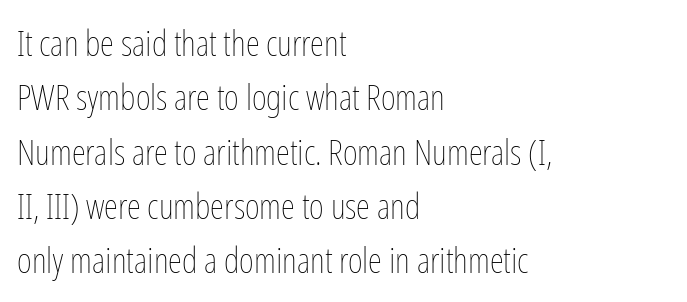
The image shows 36 px thin, condensed type, upright; set left-aligned, normal line spacing (1.51x), normal letter spacing, not underlined; low stroke contrast and a medium x-height.
